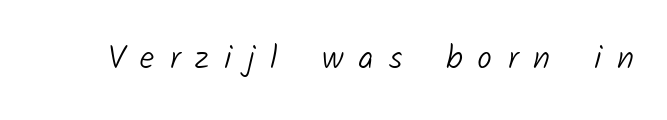
Q: Is the text bold? A: No.
Q: Is the typeface a serif or a sans-serif typeface? A: Sans-serif.
Q: Is the text underlined? A: No.
Q: Is the spacing between letters normal or unusually wide? A: Unusually wide.
Q: Width (condensed, normal, or wide)? A: Normal.
Q: Stroke contrast? A: Low.
Q: x-height? A: Medium.
Q: Monospaced? A: No.
